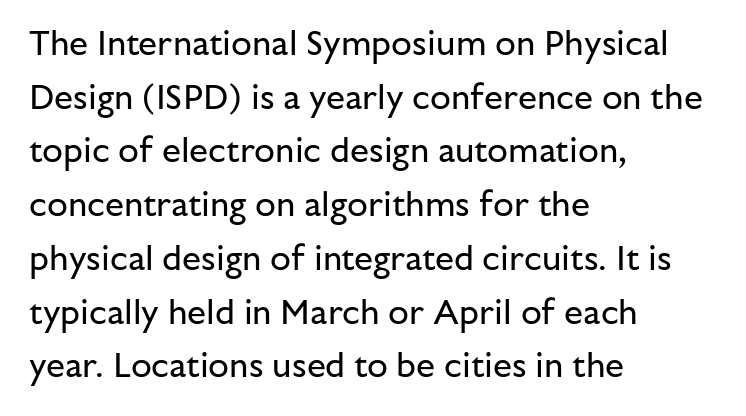
The image shows 34 px regular-weight sans-serif type, upright; set left-aligned, normal line spacing (1.58x), normal letter spacing, not underlined; low stroke contrast and a medium x-height.
